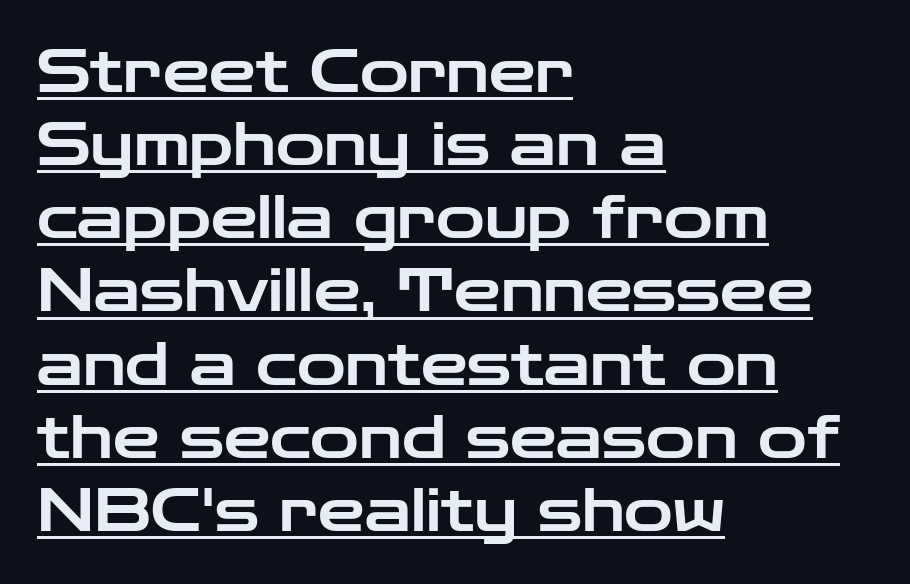
Style check: upright. Tracking here is standard; glyphs follow each other at the usual distance. The setting favours the left margin, as ordinary paragraphs usually do. A baseline rule has been typeset under these characters. I'd call this a sans setting — the letters go barefoot. Character widths vary here, with narrow letters taking less room than wide ones.
